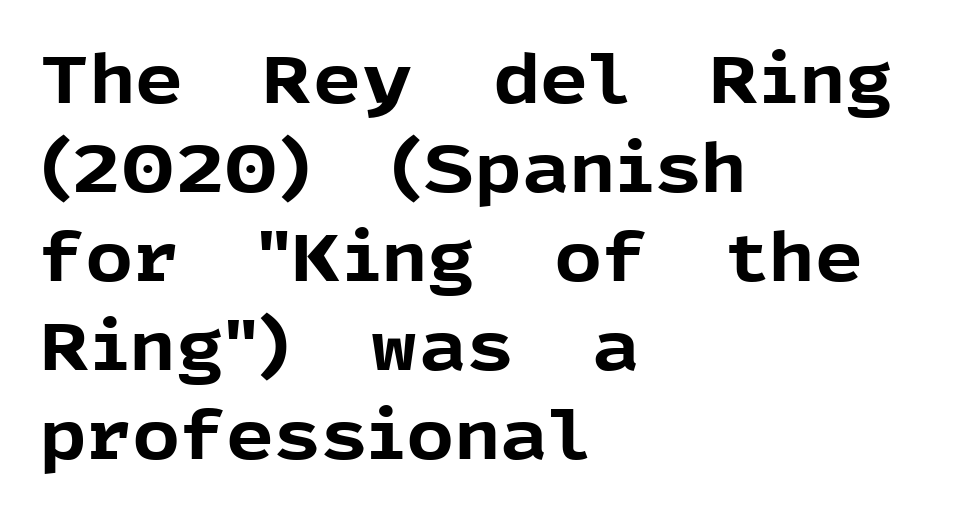
The image shows 67 px bold sans-serif type, upright; set left-aligned, normal line spacing (1.33x), normal letter spacing, not underlined; a medium x-height.
